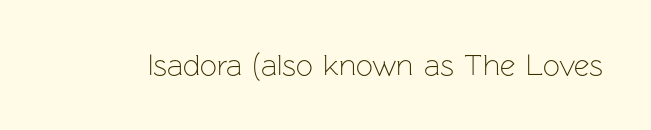
You can tell it's not italic because the verticals are truly vertical. Descender tails drop into unmarked territory. This is sans-serif lettering, the kind often seen on screens and signage. The passage shown is typed in a proportional face where columns would drift. Bold? No — there's no thickening of the strokes.
